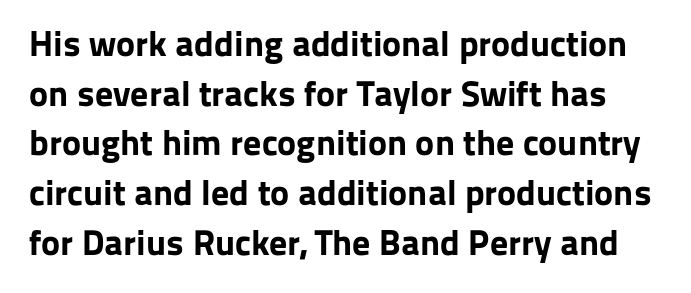
{"serif": "no", "italic": "no", "bold": "yes", "weight": "bold", "width": "normal", "stroke_contrast": "low", "x_height": "medium", "monospaced": "no", "underline": "no", "line_spacing": "normal", "line_spacing_ratio": 1.38, "letter_spacing": "normal", "letter_spacing_em": 0.0, "glyph_px": 36}
